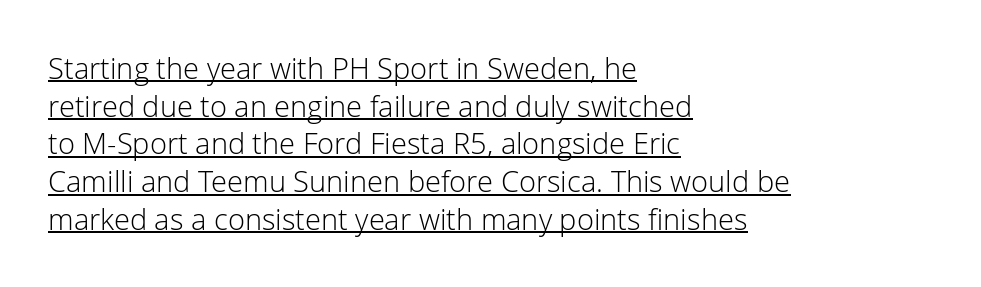
Q: Is the text bold? A: No.
Q: Is the text italic (slanted)? A: No, it is upright.
Q: Is the typeface a serif or a sans-serif typeface? A: Sans-serif.
Q: Is the text underlined? A: Yes.
Q: How is the paragraph aligned? A: Left-aligned.
Q: Is the spacing between letters normal or unusually wide? A: Normal.
Q: Is the spacing between lines tight, normal or loose? A: Normal.
Q: Width (condensed, normal, or wide)? A: Normal.
Q: Stroke contrast? A: Low.
Q: x-height? A: Medium.
Q: Monospaced? A: No.
